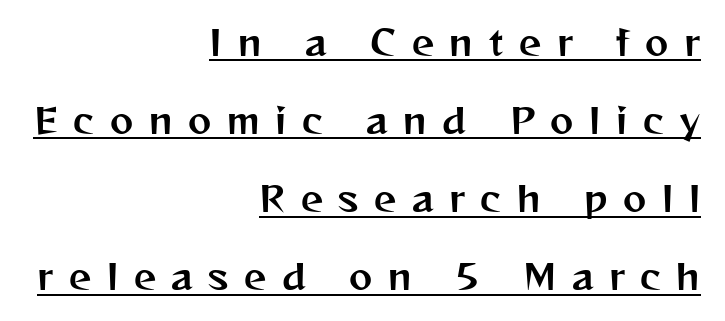
Q: Is the text italic (slanted)? A: No, it is upright.
Q: Is the typeface a serif or a sans-serif typeface? A: Sans-serif.
Q: Is the text underlined? A: Yes.
Q: How is the paragraph aligned? A: Right-aligned.
Q: Is the spacing between letters normal or unusually wide? A: Unusually wide.
Q: Is the spacing between lines tight, normal or loose? A: Loose.
Q: Width (condensed, normal, or wide)? A: Normal.
Q: Stroke contrast? A: Medium.
Q: x-height? A: Medium.
Q: Monospaced? A: No.
